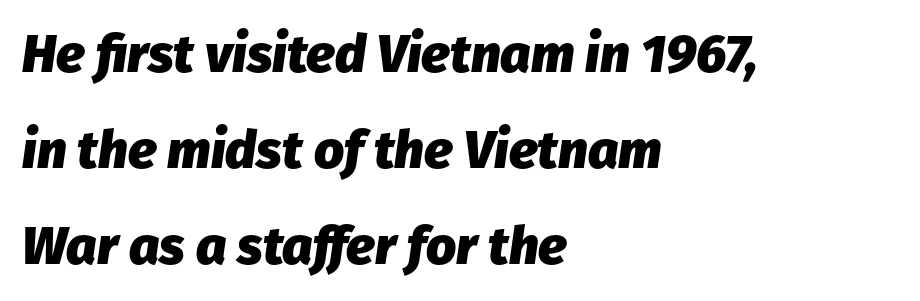
{"italic": "yes", "lean": "right", "slant_degrees": 8, "bold": "yes", "weight": "heavy", "width": "normal", "stroke_contrast": "low", "x_height": "medium", "monospaced": "no", "underline": "no", "align": "left", "line_spacing_ratio": 1.81, "letter_spacing": "normal", "letter_spacing_em": 0.0, "glyph_px": 53}
